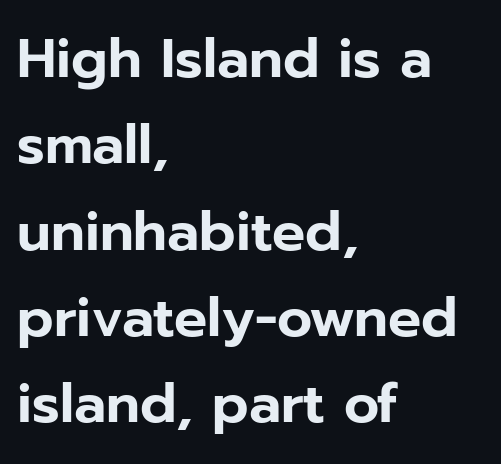
{"serif": "no", "italic": "no", "width": "normal", "stroke_contrast": "low", "x_height": "medium", "monospaced": "no", "underline": "no", "align": "left", "line_spacing": "normal", "line_spacing_ratio": 1.57, "letter_spacing": "normal", "letter_spacing_em": 0.0, "glyph_px": 55}
